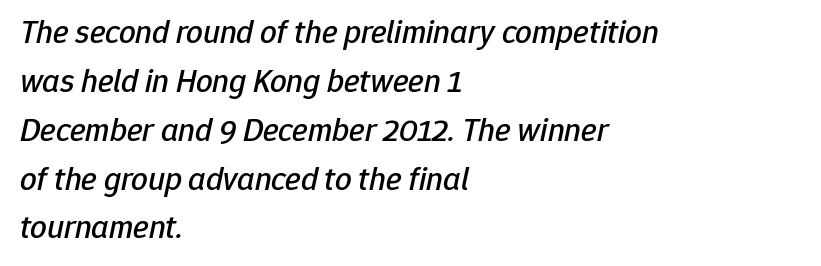
{"italic": "yes", "lean": "right", "slant_degrees": 12, "width": "normal", "stroke_contrast": "low", "x_height": "medium", "monospaced": "no", "underline": "no", "align": "left", "line_spacing": "normal", "line_spacing_ratio": 1.48, "letter_spacing": "normal", "letter_spacing_em": 0.0, "glyph_px": 33}
